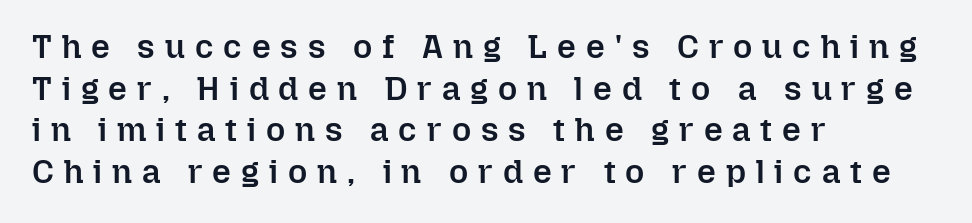
{"italic": "no", "bold": "semi", "weight": "semibold", "width": "normal", "stroke_contrast": "low", "x_height": "medium", "monospaced": "no", "underline": "no", "align": "left", "line_spacing": "normal", "line_spacing_ratio": 1.26, "letter_spacing": "wide", "letter_spacing_em": 0.3, "glyph_px": 33}
